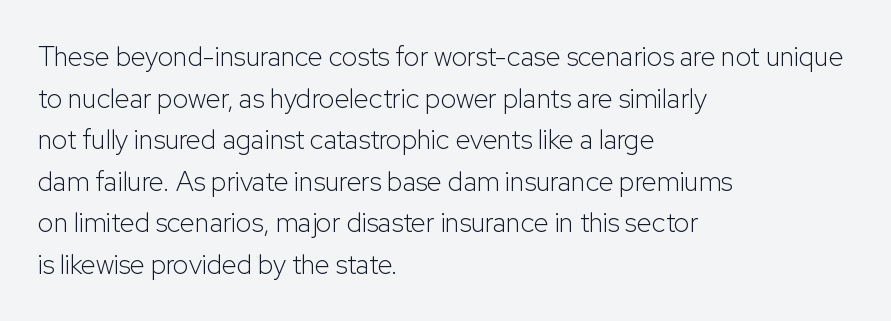
Q: Is the text bold? A: No.
Q: Is the text italic (slanted)? A: No, it is upright.
Q: Is the text underlined? A: No.
Q: How is the paragraph aligned? A: Left-aligned.
Q: Is the spacing between letters normal or unusually wide? A: Normal.
Q: Is the spacing between lines tight, normal or loose? A: Normal.
